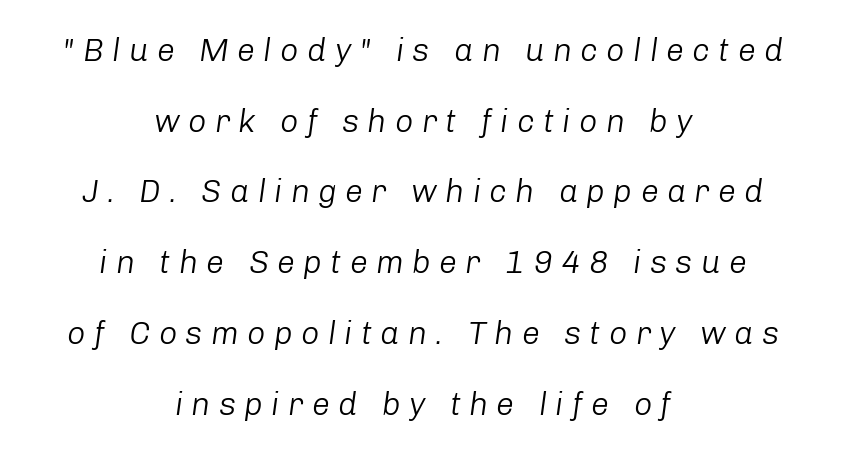
Here the designer chose a conventional face with non-uniform glyph widths. Slanted lettering throughout. The whitespace from short lines is split evenly between both sides. No word sits above an underline. The typeface has the unassuming heft of standard copy or less. What stands out about the letter spacing? Its width — letters are far apart.
